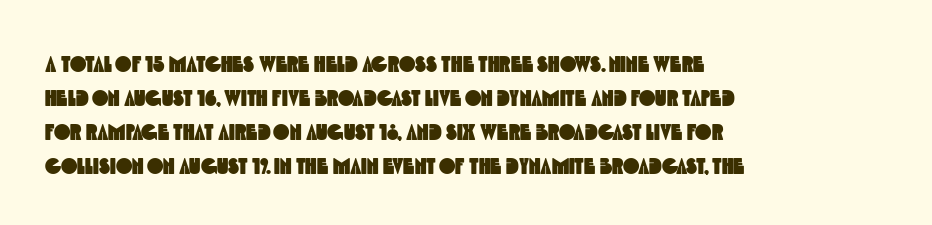
Reading down the column, the eye jumps a familiar distance to each next line. The area under the type is left untouched. All the whitespace from short lines collects on the right. The horizontal fit of the characters is conventional and even.
